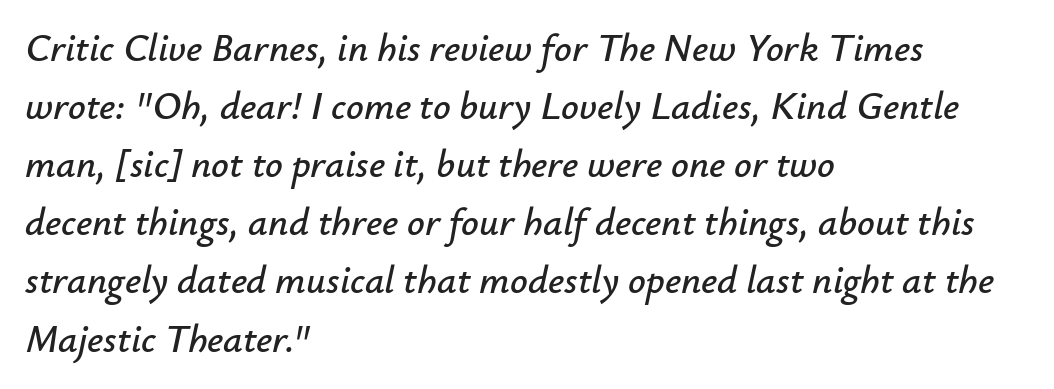
{"italic": "yes", "lean": "right", "slant_degrees": 12, "width": "normal", "stroke_contrast": "low", "x_height": "small", "monospaced": "no", "underline": "no", "align": "left", "line_spacing": "normal", "line_spacing_ratio": 1.49, "letter_spacing": "normal", "letter_spacing_em": 0.0, "glyph_px": 39}
